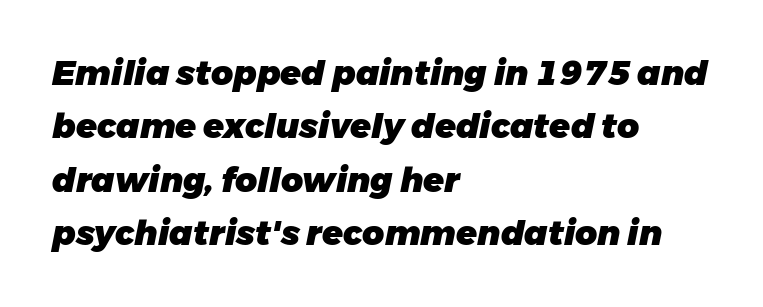
{"italic": "yes", "lean": "right", "slant_degrees": 11, "bold": "yes", "weight": "heavy", "width": "normal", "stroke_contrast": "low", "x_height": "medium", "monospaced": "no", "underline": "no", "align": "left", "line_spacing": "normal", "line_spacing_ratio": 1.57, "letter_spacing": "normal", "letter_spacing_em": 0.0, "glyph_px": 34}
